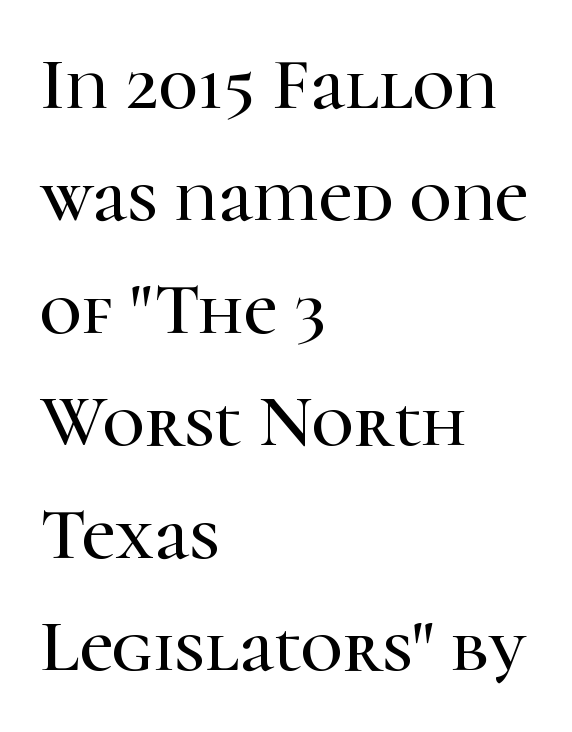
{"serif": "yes", "italic": "no", "width": "normal", "stroke_contrast": "high", "x_height": "medium", "monospaced": "no", "underline": "no", "align": "left", "line_spacing": "normal", "line_spacing_ratio": 1.54, "letter_spacing": "normal", "letter_spacing_em": 0.0, "glyph_px": 73}
